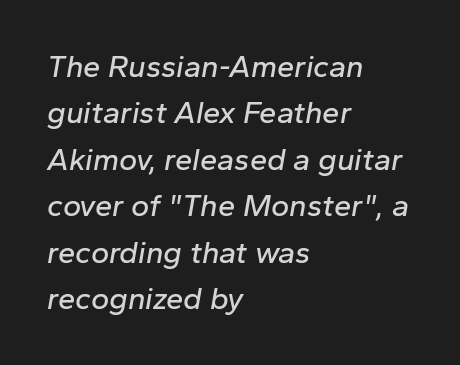
The image shows 31 px text type, italic (leaning right); set left-aligned, normal line spacing (1.5x), normal letter spacing, not underlined; low stroke contrast and a medium x-height.
